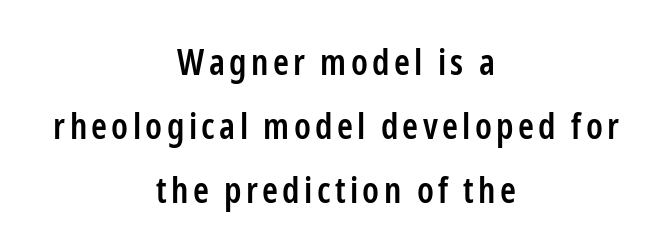
{"serif": "no", "italic": "no", "bold": "semi", "weight": "semibold", "width": "condensed", "stroke_contrast": "low", "x_height": "medium", "monospaced": "no", "underline": "no", "align": "center", "line_spacing_ratio": 1.78, "glyph_px": 36}
